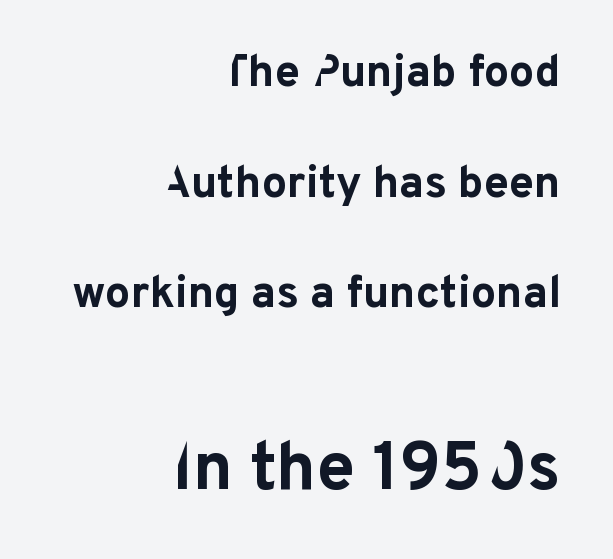
{"serif": "no", "italic": "no", "bold": "yes", "weight": "bold", "width": "normal", "stroke_contrast": "low", "x_height": "medium", "monospaced": "no", "underline": "no", "align": "right", "line_spacing": "loose", "line_spacing_ratio": 2.46, "letter_spacing": "normal", "letter_spacing_em": 0.0, "larger_block": "second", "size_ratio": 1.51, "glyph_px": 68}
